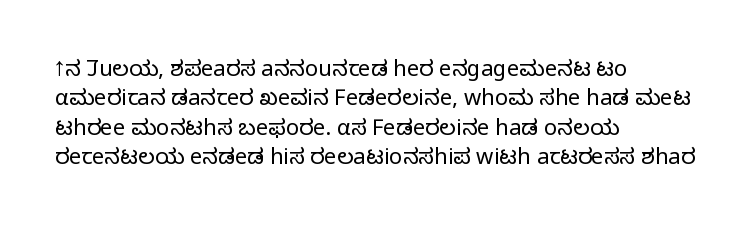
{"italic": "no", "bold": "no", "underline": "no", "align": "left", "line_spacing": "normal", "line_spacing_ratio": 1.34, "letter_spacing": "normal", "letter_spacing_em": 0.0, "glyph_px": 22}
